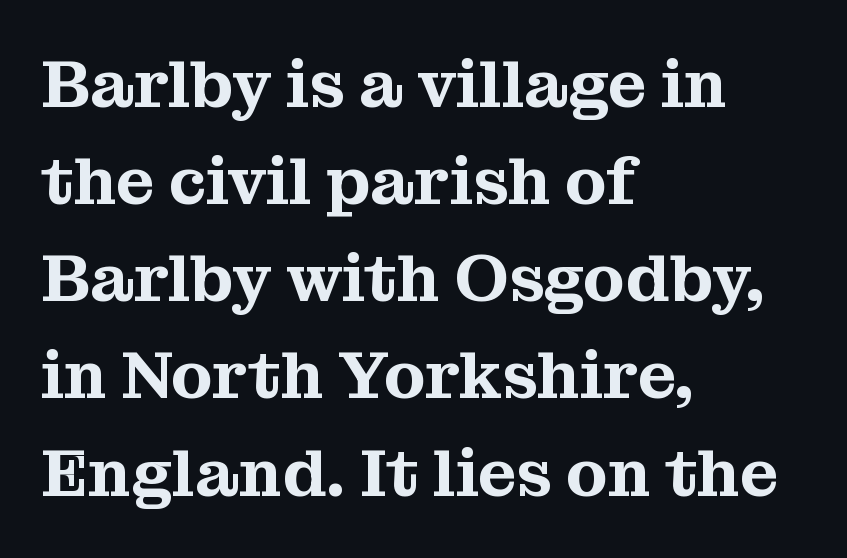
Q: Is the text italic (slanted)? A: No, it is upright.
Q: Is the typeface a serif or a sans-serif typeface? A: Serif.
Q: Is the text underlined? A: No.
Q: How is the paragraph aligned? A: Left-aligned.
Q: Is the spacing between letters normal or unusually wide? A: Normal.
Q: Is the spacing between lines tight, normal or loose? A: Normal.
Q: Width (condensed, normal, or wide)? A: Normal.
Q: Stroke contrast? A: Medium.
Q: x-height? A: Medium.
Q: Monospaced? A: No.
